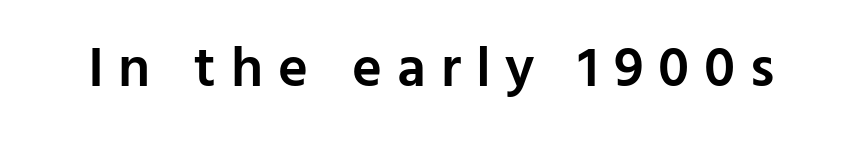
The image shows 57 px semibold sans-serif type, upright; set unusually wide letter spacing (+0.26 em), not underlined; low stroke contrast and a medium x-height.
